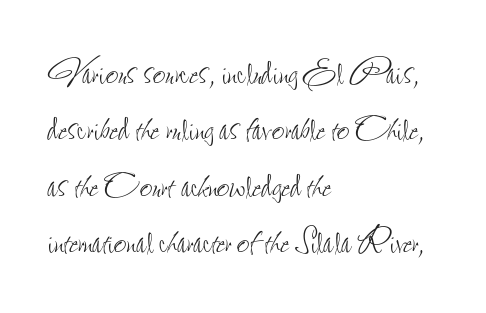
Does the copy run flush right? No — it runs flush left. The horizontal fit of the characters is conventional and even. Just letters on the line, the space beneath them empty. Baseline-to-baseline distance is the conventional proportion of letter height.
